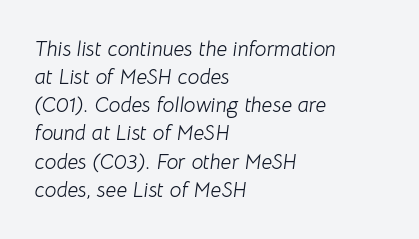
Letters rest on an invisible, unmarked baseline. The paragraph has a hard left edge and a soft right edge. The lettering tilts uniformly, giving the passage an italic look. Short note: letters normally spaced. The typesetting does not lean heavy: it is not bold. In terms of leading, this rendering sits right in the middle.
